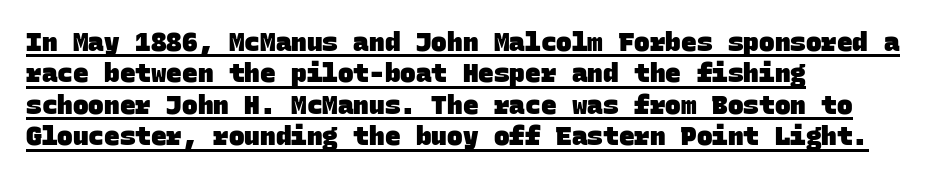
{"bold": "yes", "underline": "yes", "align": "left", "line_spacing_ratio": 1.21, "letter_spacing": "normal", "letter_spacing_em": 0.0, "glyph_px": 26}
